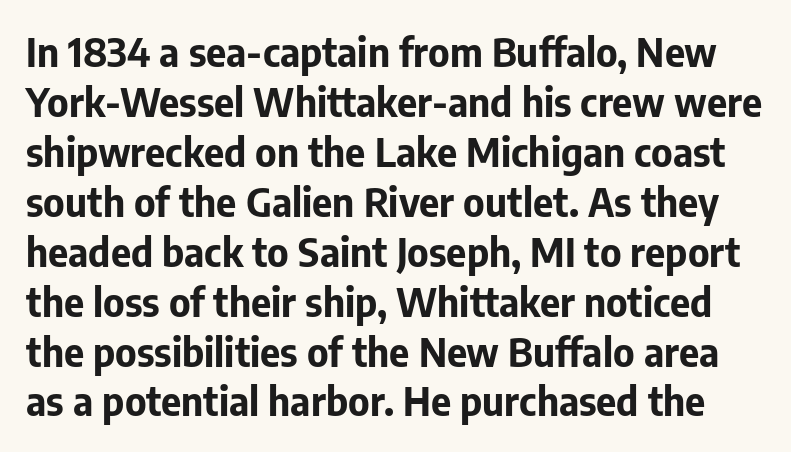
The image shows 39 px bold sans-serif type, upright; set normal line spacing (1.28x), normal letter spacing, not underlined; low stroke contrast and a medium x-height.
